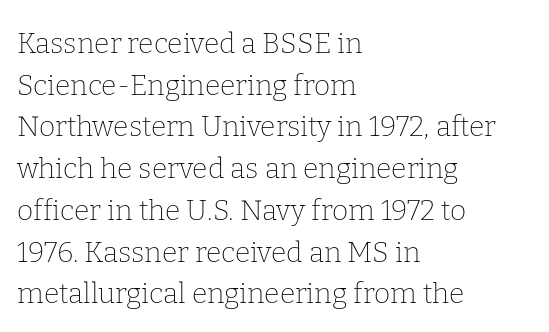
Observe the ordinary spacing: letters are neighbours, not strangers. The lettering stays uniformly vertical, giving the passage a roman look. The face looks like a standard text weight, possibly lighter. This rendering features lettering with no underline. What kind of face is this? One with serifs. The typesetter chose a ragged-right arrangement here.
